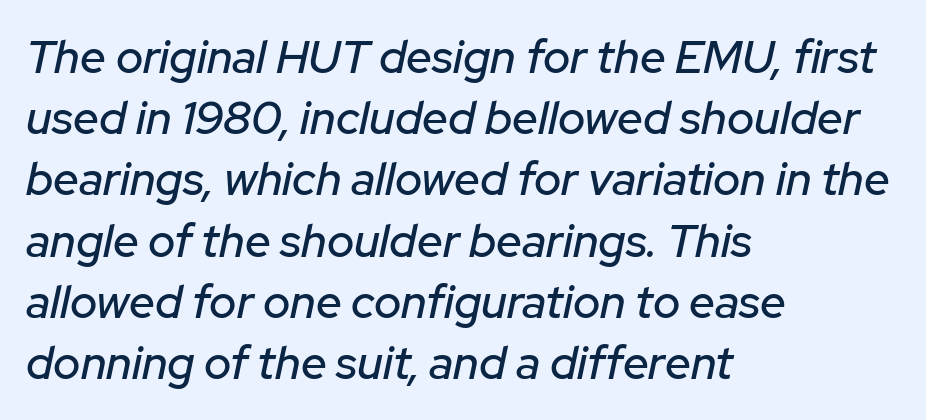
The specimen omits any rule beneath the text block's lines. This sample is left-justified, so line endings fall wherever the words run out. Slant detected: the letters are inclined. The face used here is rendered with its standard letterfit.
